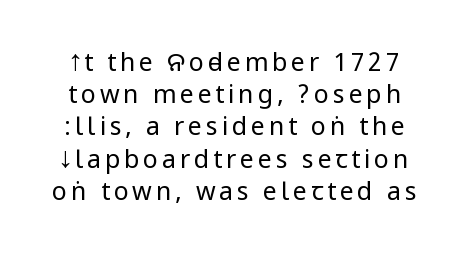
No heavy texture on the line: the type isn't bold. Decoration check: the copy has no underline. In terms of posture, this sample is upright. The vertical gap from one line to the next is medium.
